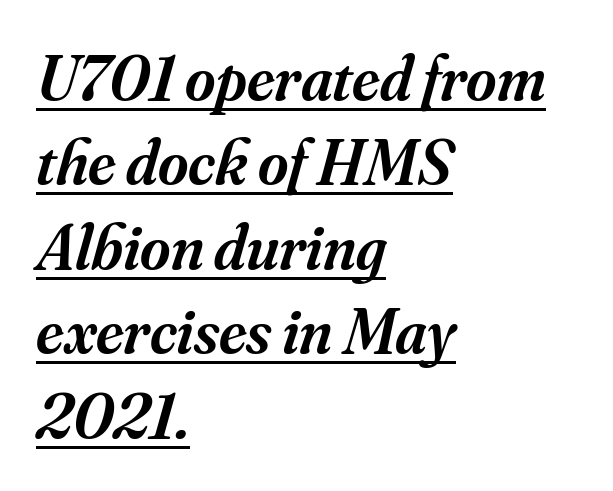
{"serif": "yes", "italic": "yes", "lean": "right", "slant_degrees": 16, "bold": "semi", "weight": "semibold", "width": "normal", "stroke_contrast": "medium", "x_height": "small", "monospaced": "no", "underline": "yes", "align": "left", "line_spacing": "normal", "line_spacing_ratio": 1.3, "letter_spacing": "normal", "letter_spacing_em": 0.0, "glyph_px": 65}
